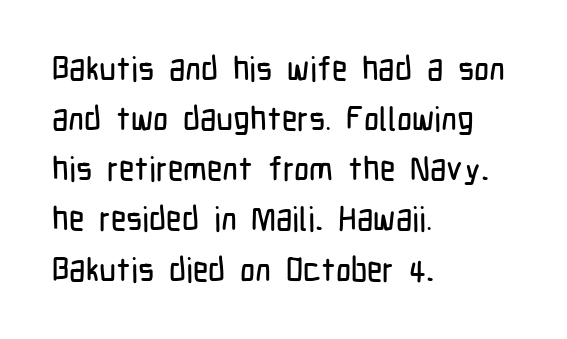
The designer went with a sans here, leaving each stem footless. The string is rendered with underlining switched off. The lines are quadded left. Looks like regular typesetting: each glyph gets only the width it needs. Honestly, the letter spacing is just normal — you wouldn't notice it.
